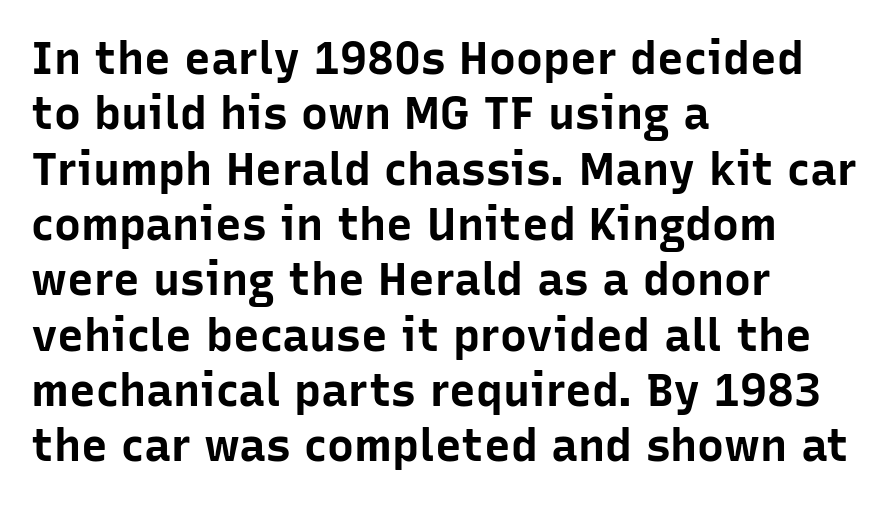
{"serif": "no", "italic": "no", "bold": "yes", "weight": "bold", "width": "normal", "stroke_contrast": "low", "x_height": "medium", "monospaced": "no", "underline": "no", "align": "left", "line_spacing_ratio": 1.23, "letter_spacing": "normal", "letter_spacing_em": 0.0, "glyph_px": 45}
